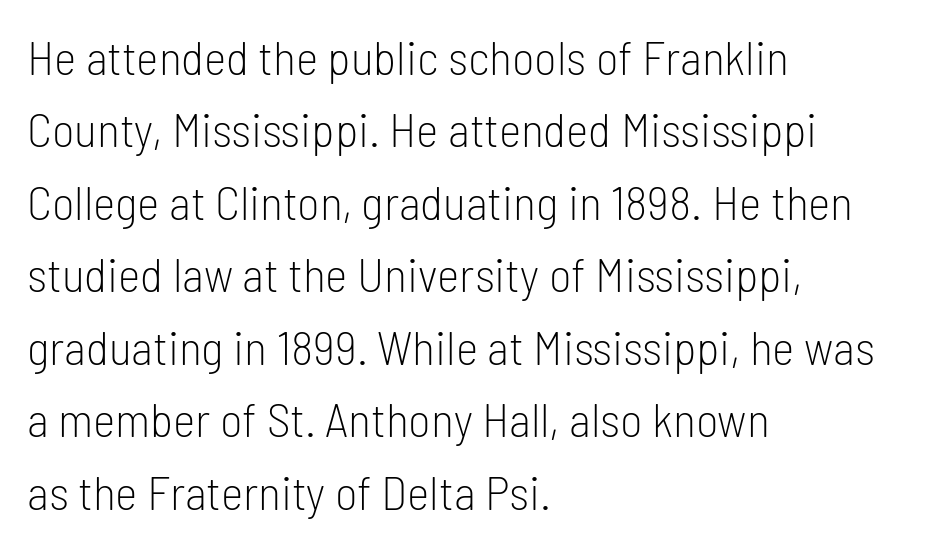
No heavy texture on the line: the type isn't bold. Students, note that the glyphs here touch the page at normal intervals. The face used here is proportionally spaced, like ordinary book or web type. This sample uses an upright cut, with every glyph sitting square on the baseline. Line spacing here is normal.
